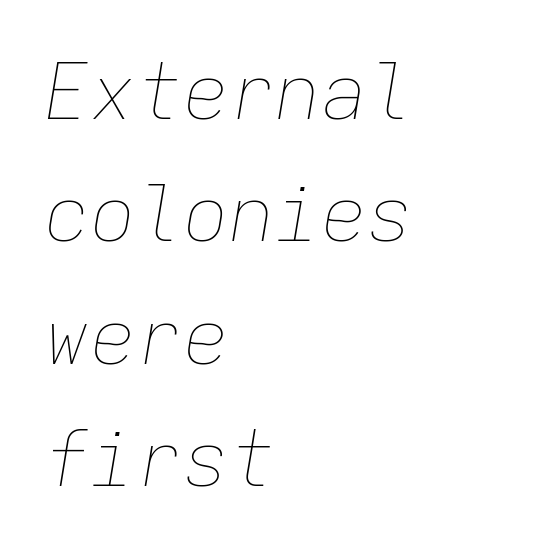
{"italic": "yes", "lean": "right", "slant_degrees": 9, "bold": "no", "weight": "thin", "width": "normal", "stroke_contrast": "low", "x_height": "medium", "monospaced": "yes", "underline": "no", "align": "left", "line_spacing": "normal", "line_spacing_ratio": 1.59, "letter_spacing": "normal", "letter_spacing_em": 0.0, "glyph_px": 77}
